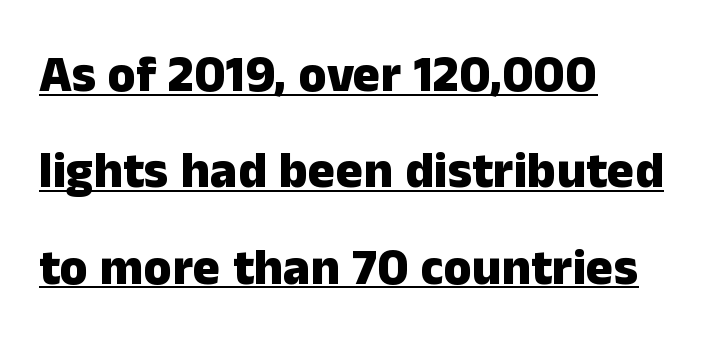
The image shows 51 px heavy sans-serif type, upright; set left-aligned, line spacing 1.89x, normal letter spacing, underlined; low stroke contrast and a medium x-height.
